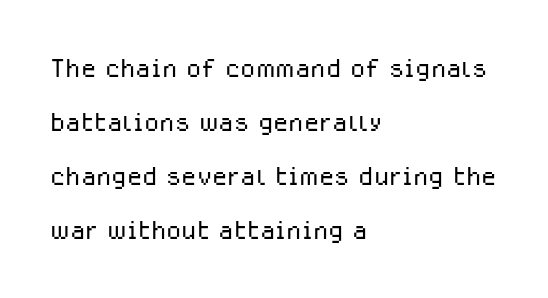
The passage shown is not bold in any degree. The typeface chosen for these lines omits serifs. The rendering keeps characters at their native spacing. A classic flush-left, rag-right setting is used for this passage.
